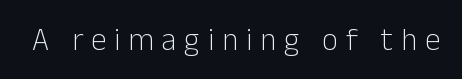
{"serif": "no", "italic": "no", "bold": "no", "weight": "light", "width": "normal", "stroke_contrast": "low", "x_height": "medium", "monospaced": "no", "underline": "no", "letter_spacing": "wide", "letter_spacing_em": 0.26, "glyph_px": 31}
